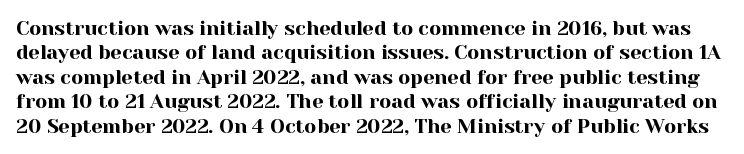
The image shows 20 px text type, upright; set line spacing 1.22x, normal letter spacing, not underlined.
